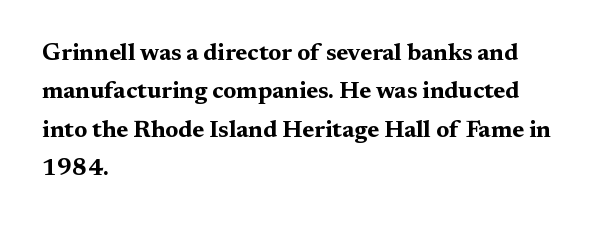
Q: Is the text bold? A: Yes.
Q: Is the text italic (slanted)? A: No, it is upright.
Q: Is the text underlined? A: No.
Q: How is the paragraph aligned? A: Left-aligned.
Q: Is the spacing between letters normal or unusually wide? A: Normal.
Q: Is the spacing between lines tight, normal or loose? A: Normal.
